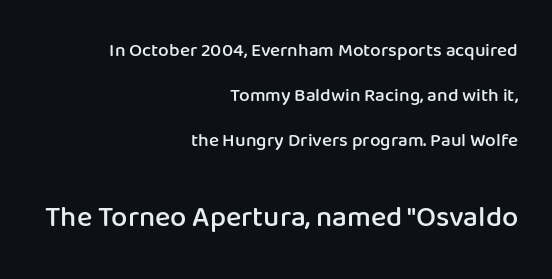
The image shows 29 px semibold sans-serif type, upright; set right-aligned, loose line spacing (2.37x), normal letter spacing, not underlined; the second (bottom) block is 1.53x larger; low stroke contrast and a medium x-height.
